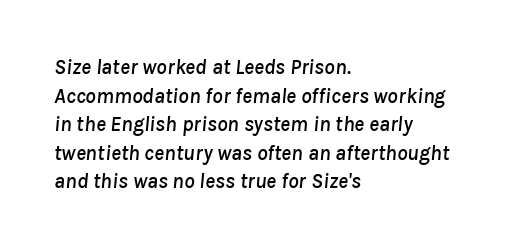
{"italic": "yes", "lean": "right", "slant_degrees": 8, "underline": "no", "align": "left", "line_spacing": "normal", "line_spacing_ratio": 1.36, "letter_spacing": "normal", "letter_spacing_em": 0.0, "glyph_px": 21}
